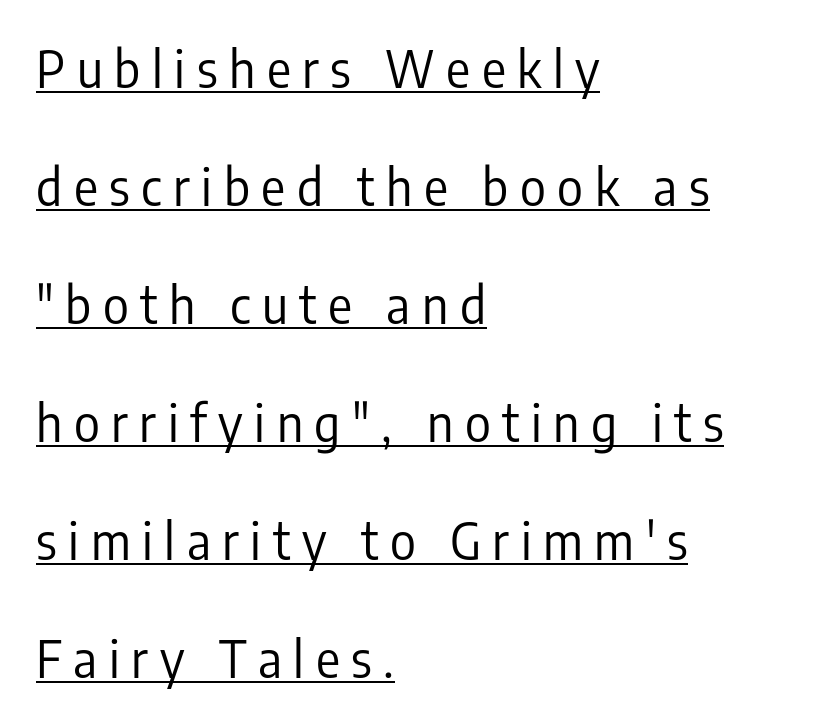
Serifs: no, the terminals of the letterforms are clean. Character widths vary here, with narrow letters taking less room than wide ones. The block of text is sparse from top to bottom, with ample space between rows. No heavy texture on the line: the type isn't bold.
